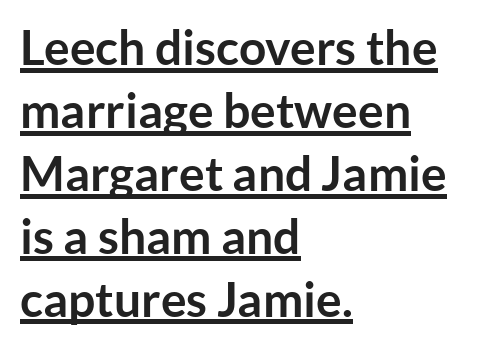
{"serif": "no", "italic": "no", "bold": "yes", "weight": "semibold", "width": "normal", "stroke_contrast": "low", "x_height": "medium", "monospaced": "no", "underline": "yes", "align": "left", "line_spacing": "normal", "line_spacing_ratio": 1.31, "letter_spacing": "normal", "letter_spacing_em": 0.0, "glyph_px": 48}
